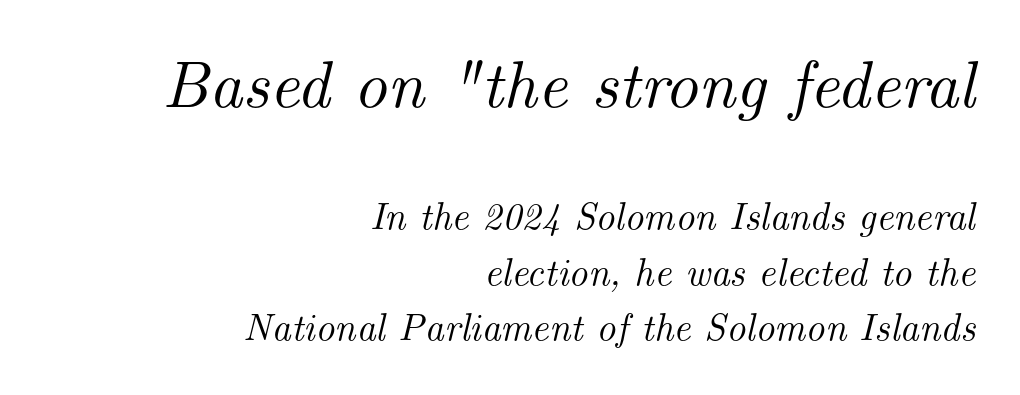
Every row of glyphs terminates at an identical x-position on the right. The line-height multiplier appears to be the usual default. This sample uses a serif face. You could call the tracking neutral — neither tight nor loose.
